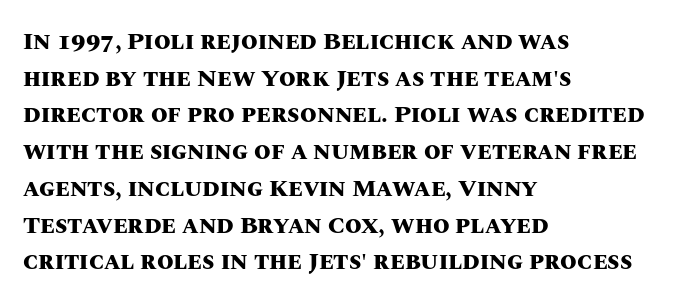
The image shows 24 px bold type, upright; set left-aligned, normal line spacing (1.53x), normal letter spacing, not underlined.
